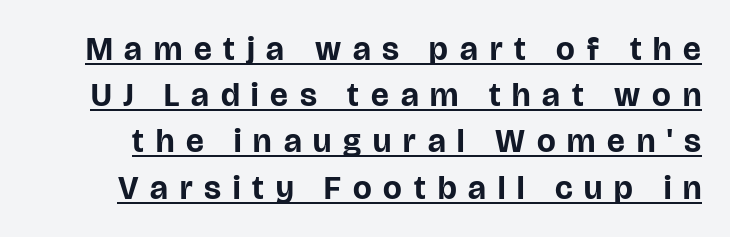
Q: Is the text bold? A: Yes.
Q: Is the text italic (slanted)? A: No, it is upright.
Q: Is the typeface a serif or a sans-serif typeface? A: Sans-serif.
Q: Is the text underlined? A: Yes.
Q: Is the spacing between letters normal or unusually wide? A: Unusually wide.
Q: Is the spacing between lines tight, normal or loose? A: Normal.
Q: Width (condensed, normal, or wide)? A: Normal.
Q: Stroke contrast? A: Low.
Q: x-height? A: Large.
Q: Monospaced? A: No.
